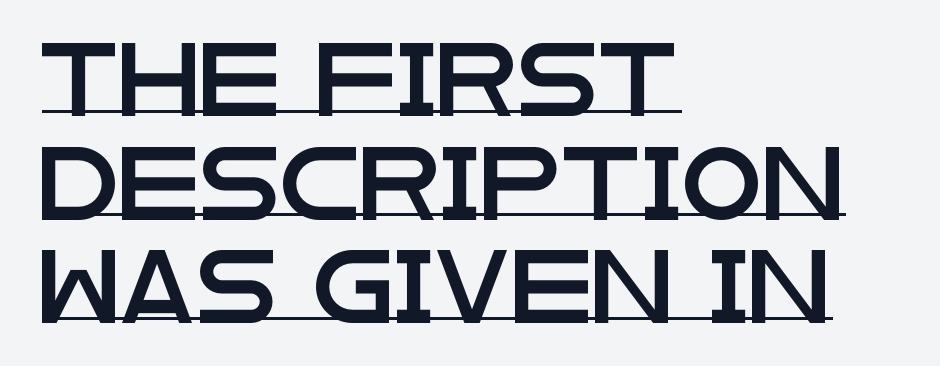
Q: Is the text italic (slanted)? A: No, it is upright.
Q: Is the typeface a serif or a sans-serif typeface? A: Sans-serif.
Q: Is the text underlined? A: Yes.
Q: How is the paragraph aligned? A: Left-aligned.
Q: Is the spacing between letters normal or unusually wide? A: Normal.
Q: Is the spacing between lines tight, normal or loose? A: Normal.
Q: Width (condensed, normal, or wide)? A: Wide.
Q: Stroke contrast? A: Low.
Q: x-height? A: Large.
Q: Monospaced? A: No.
